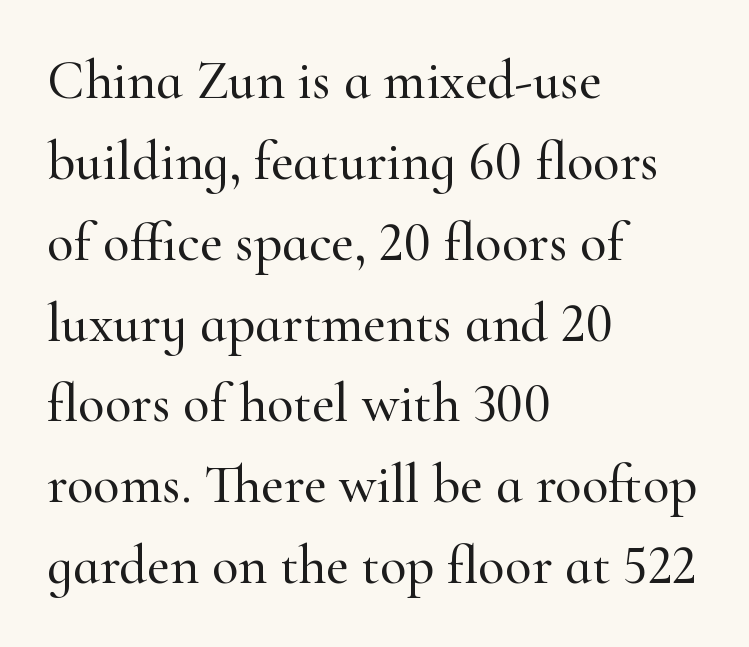
The image shows 55 px serif type, upright; set left-aligned, normal line spacing (1.47x), normal letter spacing, not underlined; high stroke contrast and a small x-height.
